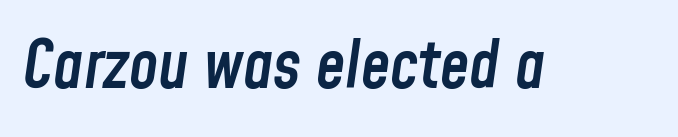
This sample has the flowing, uneven cadence of proportional lettering. Look at the tracking — it's just the regular setting, nothing added. These words are printed semibold, heavier than regular yet not bold. Every character sits at an angle, as italics do. Underline: absent.
